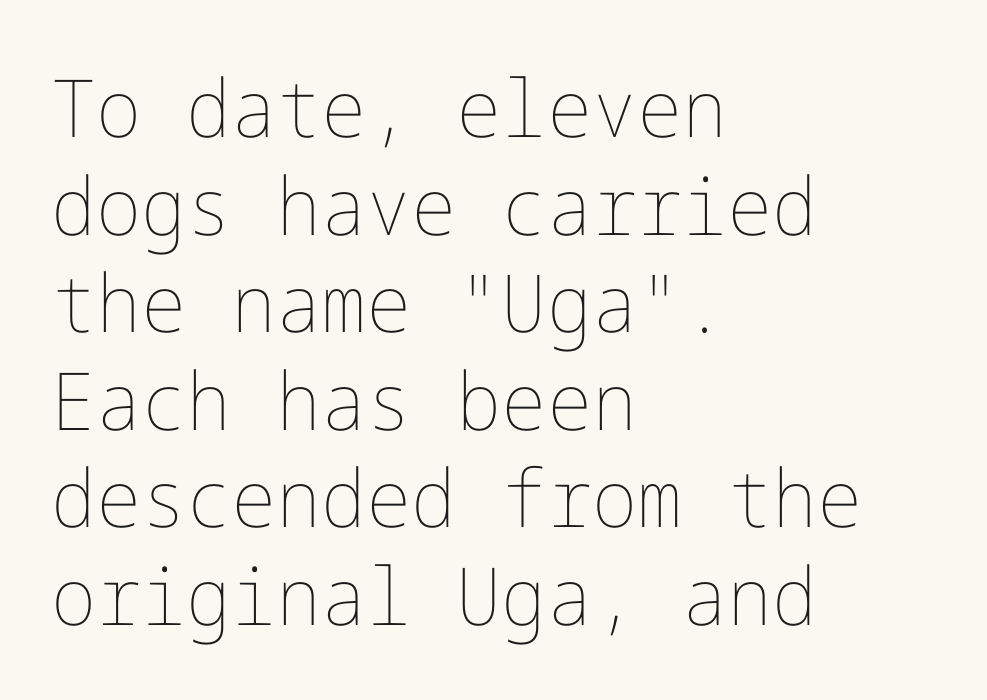
Where is the straight margin? On the left. Is the stroke heavy? The answer is a plain regular-or-lighter. Tall strokes in this sample are plumb rather than angled. Look at the tracking — it's just the regular setting, nothing added. Decoration check: the copy has no underline.
